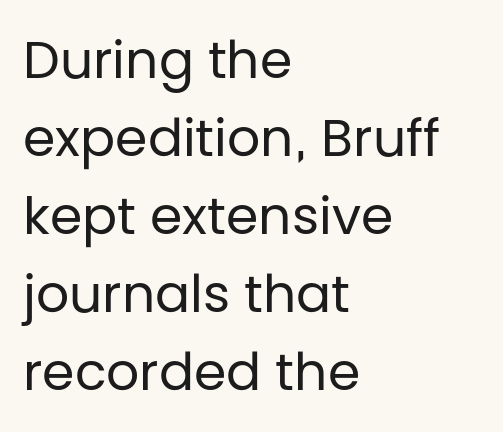
{"serif": "no", "italic": "no", "bold": "no", "weight": "regular", "width": "normal", "stroke_contrast": "low", "x_height": "large", "monospaced": "no", "underline": "no", "align": "left", "line_spacing": "normal", "line_spacing_ratio": 1.5, "letter_spacing": "normal", "letter_spacing_em": 0.0, "glyph_px": 52}
